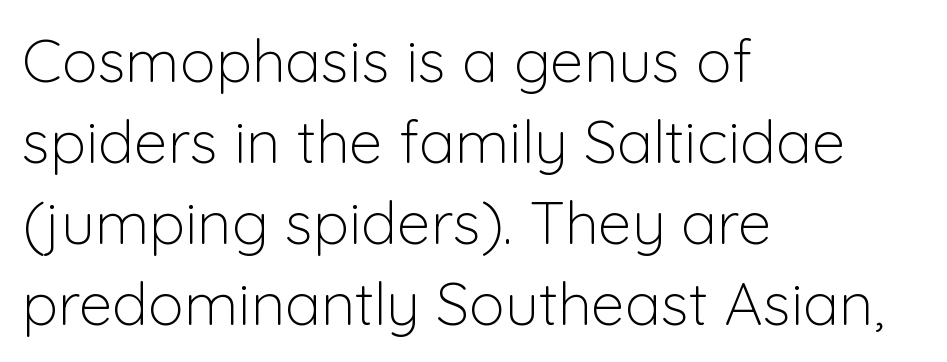
Q: Is the text bold? A: No.
Q: Is the text italic (slanted)? A: No, it is upright.
Q: Is the typeface a serif or a sans-serif typeface? A: Sans-serif.
Q: Is the text underlined? A: No.
Q: How is the paragraph aligned? A: Left-aligned.
Q: Is the spacing between letters normal or unusually wide? A: Normal.
Q: Is the spacing between lines tight, normal or loose? A: Normal.
Q: Width (condensed, normal, or wide)? A: Normal.
Q: Stroke contrast? A: Low.
Q: x-height? A: Medium.
Q: Monospaced? A: No.
